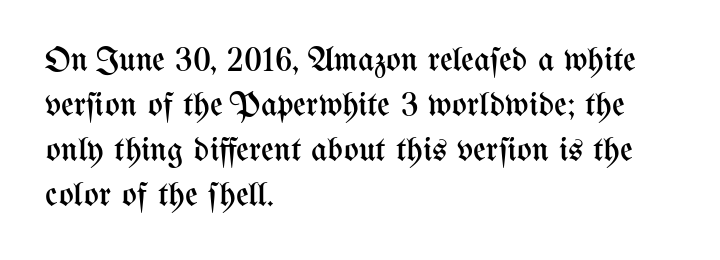
The image shows 35 px regular-weight, condensed type, upright; set left-aligned, normal line spacing (1.29x), normal letter spacing, not underlined; medium stroke contrast and a medium x-height.
